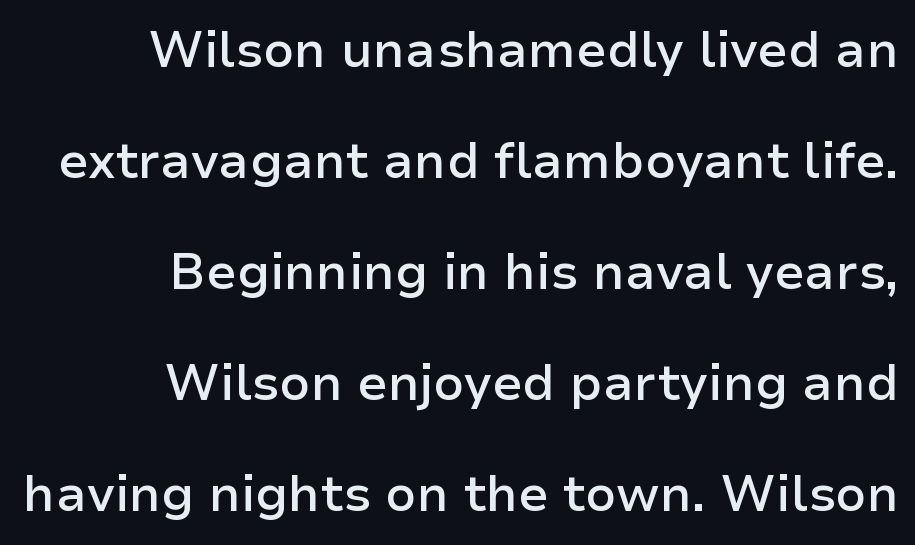
{"serif": "no", "italic": "no", "bold": "semi", "weight": "semibold", "width": "normal", "stroke_contrast": "low", "x_height": "medium", "monospaced": "no", "underline": "no", "align": "right", "line_spacing": "loose", "line_spacing_ratio": 2.22, "letter_spacing": "normal", "letter_spacing_em": 0.0, "glyph_px": 50}
